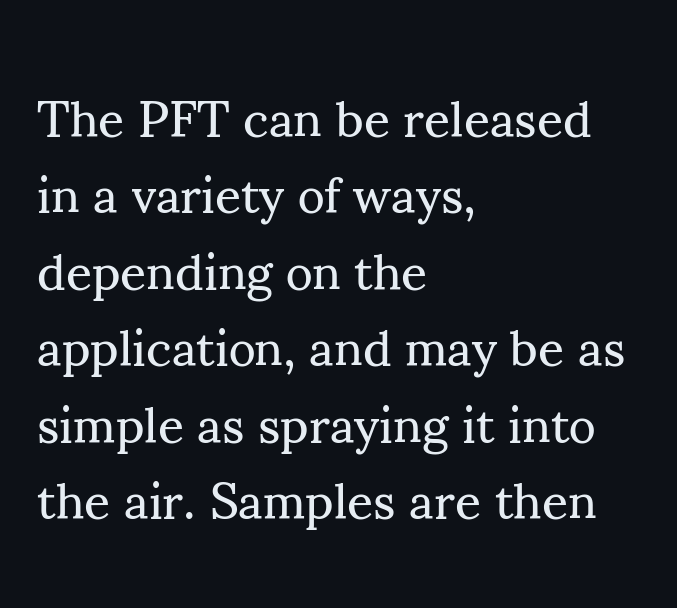
The image shows 51 px regular-weight serif type, upright; set left-aligned, normal line spacing (1.5x), normal letter spacing, not underlined; medium stroke contrast and a small x-height.
